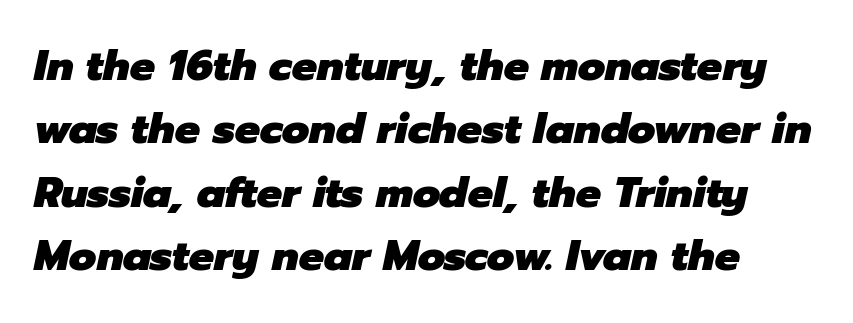
The image shows 42 px heavy type, italic (leaning right); set left-aligned, normal line spacing (1.51x), normal letter spacing, not underlined; low stroke contrast and a medium x-height.
